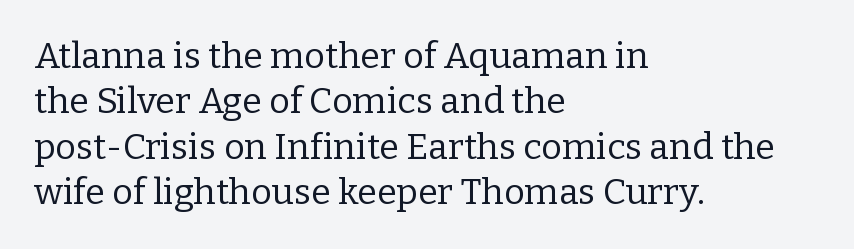
{"serif": "yes", "italic": "no", "bold": "no", "weight": "regular", "width": "normal", "stroke_contrast": "low", "x_height": "medium", "monospaced": "no", "underline": "no", "align": "left", "line_spacing": "normal", "line_spacing_ratio": 1.26, "letter_spacing": "normal", "letter_spacing_em": 0.0, "glyph_px": 36}
